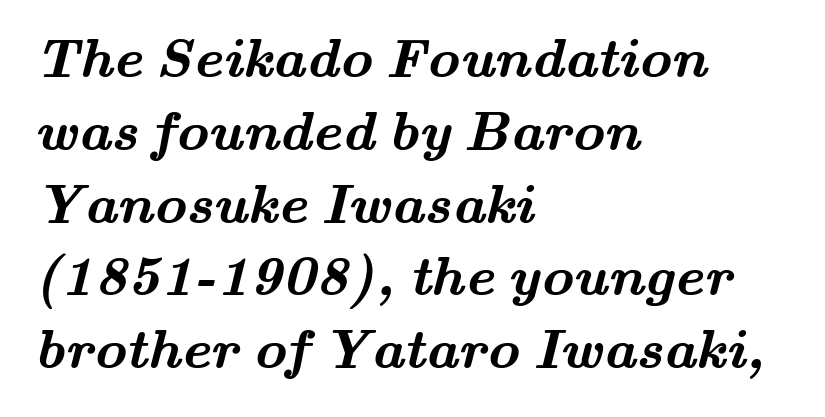
{"serif": "yes", "bold": "yes", "weight": "semibold", "width": "wide", "stroke_contrast": "medium", "x_height": "small", "monospaced": "no", "underline": "no", "align": "left", "line_spacing": "normal", "line_spacing_ratio": 1.3, "letter_spacing": "normal", "letter_spacing_em": 0.0, "glyph_px": 56}
